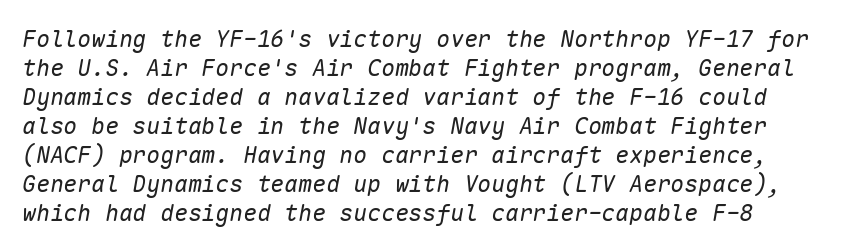
{"italic": "yes", "lean": "right", "slant_degrees": 10, "bold": "no", "underline": "no", "line_spacing": "normal", "line_spacing_ratio": 1.26, "letter_spacing": "normal", "letter_spacing_em": 0.0, "glyph_px": 23}
